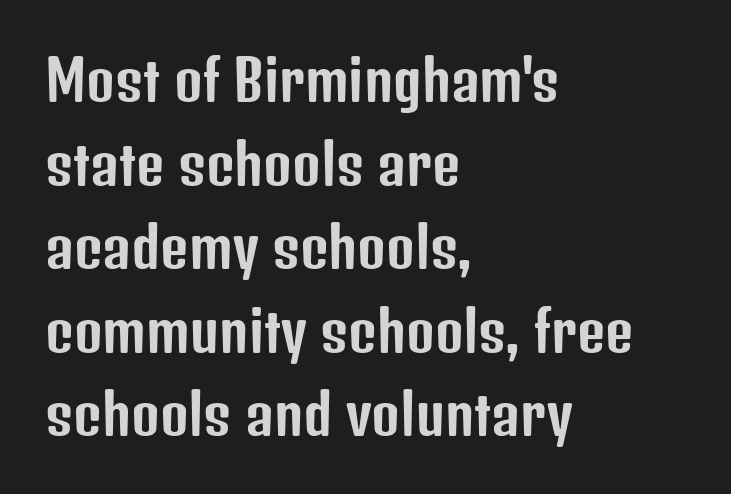
The image shows 55 px condensed sans-serif type, upright; set left-aligned, normal line spacing (1.52x), normal letter spacing, not underlined; low stroke contrast and a medium x-height.
